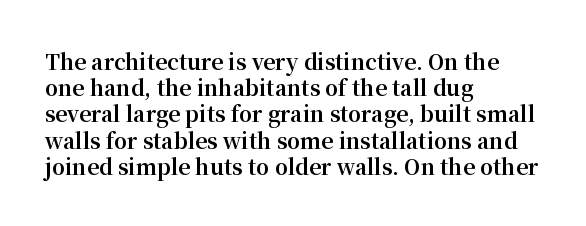
Q: Is the text bold? A: Yes.
Q: Is the text italic (slanted)? A: No, it is upright.
Q: Is the text underlined? A: No.
Q: How is the paragraph aligned? A: Left-aligned.
Q: Is the spacing between letters normal or unusually wide? A: Normal.
Q: Is the spacing between lines tight, normal or loose? A: Normal.
